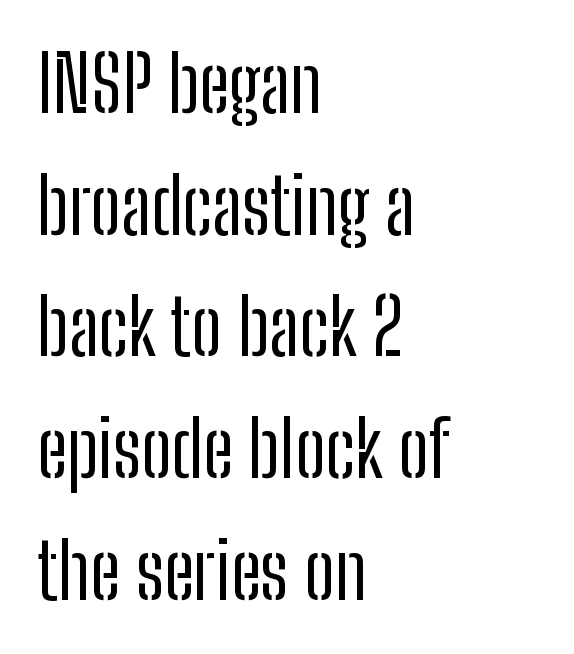
Vertically, the passage feels balanced, rows spaced as you'd expect. Is this a heavy cut? Hardly; it is regular or lighter. Has an underline been added? It has not. Note the varied advance widths — an 'i' is clearly narrower than an 'm'.
